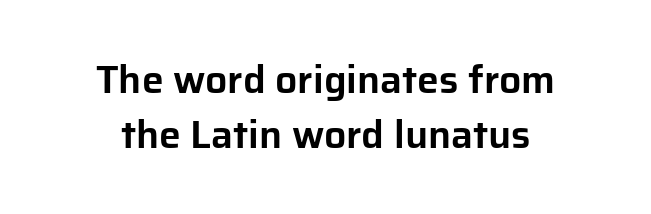
Q: Is the text italic (slanted)? A: No, it is upright.
Q: Is the typeface a serif or a sans-serif typeface? A: Sans-serif.
Q: Is the text underlined? A: No.
Q: How is the paragraph aligned? A: Centered.
Q: Is the spacing between letters normal or unusually wide? A: Normal.
Q: Is the spacing between lines tight, normal or loose? A: Normal.
Q: Width (condensed, normal, or wide)? A: Normal.
Q: Stroke contrast? A: Low.
Q: x-height? A: Medium.
Q: Monospaced? A: No.
